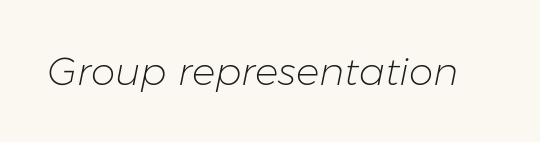
{"italic": "yes", "lean": "right", "slant_degrees": 11, "bold": "no", "weight": "light", "width": "normal", "stroke_contrast": "low", "x_height": "medium", "monospaced": "no", "underline": "no", "letter_spacing": "normal", "letter_spacing_em": 0.0, "glyph_px": 39}
